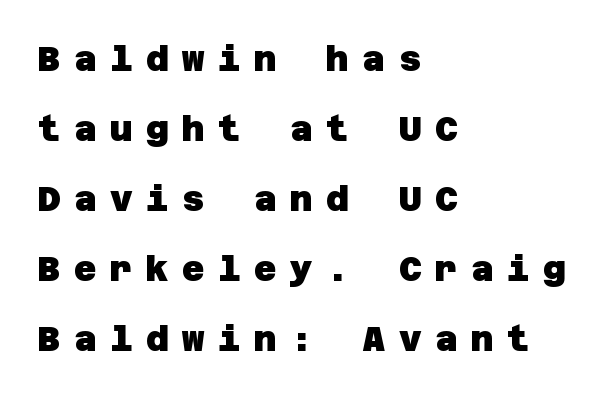
The image shows 35 px heavy sans-serif type; set left-aligned, loose line spacing (2.0x), unusually wide letter spacing (+0.38 em), not underlined; low stroke contrast and a large x-height.
